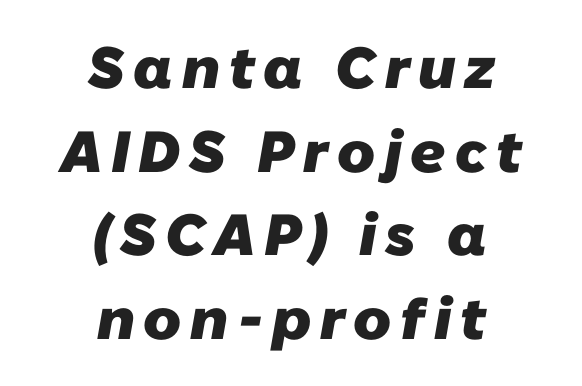
The image shows 58 px heavy sans-serif type; set centered, normal line spacing (1.44x), not underlined; low stroke contrast and a medium x-height.
